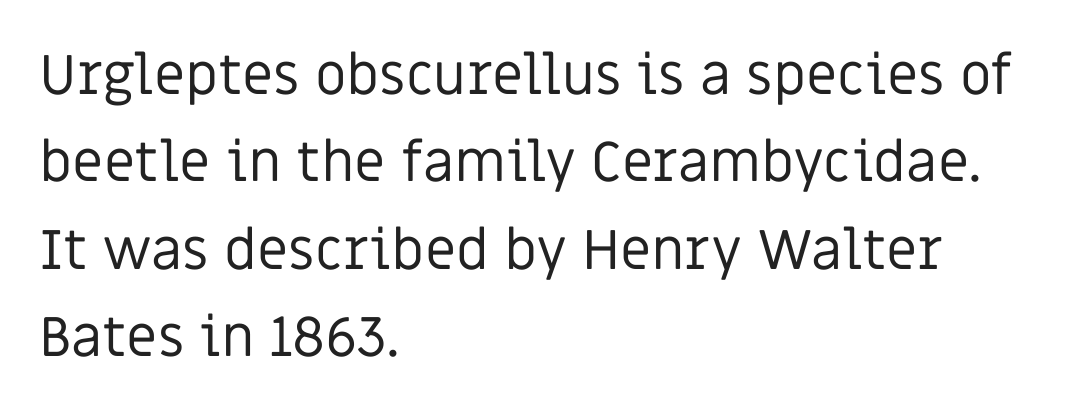
Q: Is the text bold? A: No.
Q: Is the text italic (slanted)? A: No, it is upright.
Q: Is the typeface a serif or a sans-serif typeface? A: Sans-serif.
Q: Is the text underlined? A: No.
Q: How is the paragraph aligned? A: Left-aligned.
Q: Is the spacing between letters normal or unusually wide? A: Normal.
Q: Is the spacing between lines tight, normal or loose? A: Normal.
Q: Width (condensed, normal, or wide)? A: Normal.
Q: Stroke contrast? A: Low.
Q: x-height? A: Large.
Q: Monospaced? A: No.
